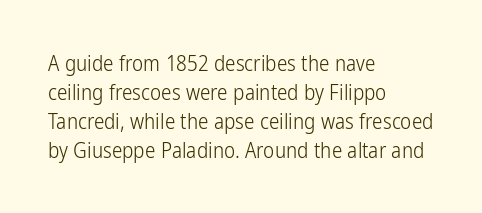
The image shows 21 px text type, upright; set left-aligned, normal line spacing (1.38x), normal letter spacing, not underlined.
